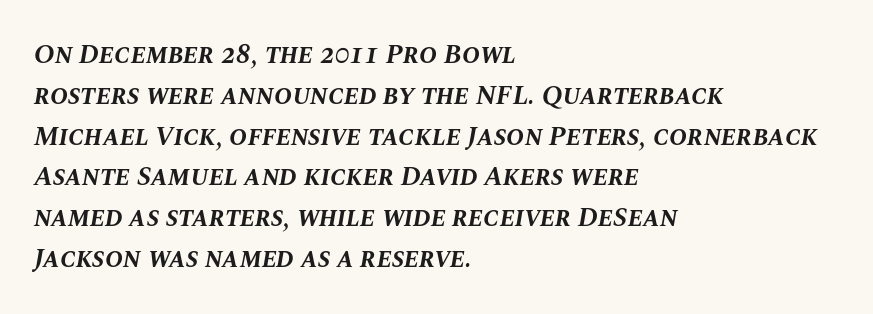
{"italic": "yes", "lean": "right", "slant_degrees": 10, "bold": "yes", "underline": "no", "align": "left", "line_spacing": "normal", "line_spacing_ratio": 1.51, "letter_spacing": "normal", "letter_spacing_em": 0.0, "glyph_px": 27}
